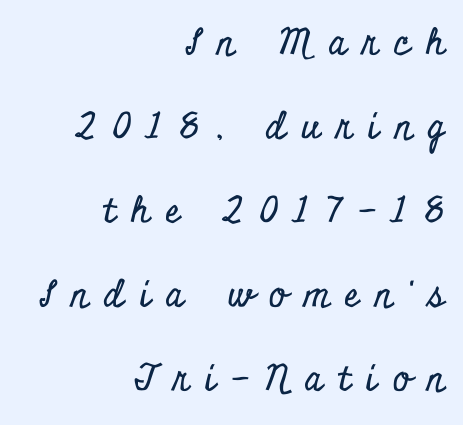
The image shows 36 px condensed serif type; set right-aligned, loose line spacing (2.33x), unusually wide letter spacing (+0.44 em), not underlined; low stroke contrast and a small x-height.
